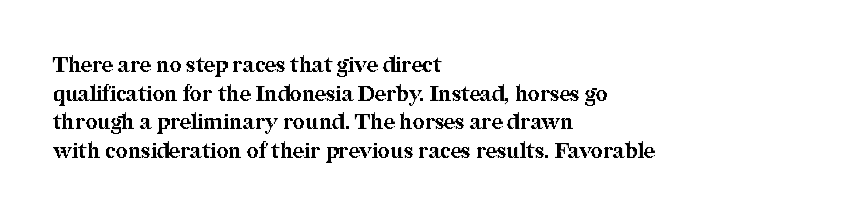
{"italic": "no", "bold": "yes", "underline": "no", "align": "left", "line_spacing": "normal", "line_spacing_ratio": 1.36, "letter_spacing": "normal", "letter_spacing_em": 0.0, "glyph_px": 21}
